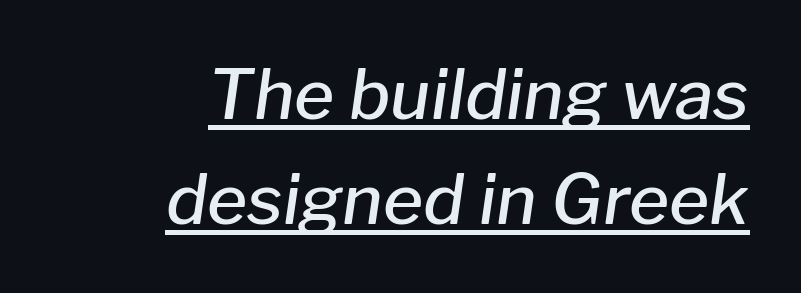
The image shows 69 px semibold type, italic (leaning right); set right-aligned, normal line spacing (1.52x), normal letter spacing, underlined; low stroke contrast and a medium x-height.
